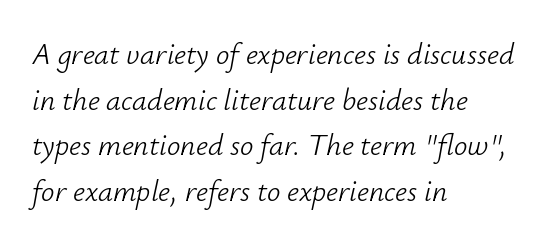
Italic? Definitely — the glyphs are oblique. Honestly, there is no underline to notice here at all. The passage shown is typed in a proportional face where columns would drift. The lines are quadded left. Stems here are at most as thick as an everyday book face.
